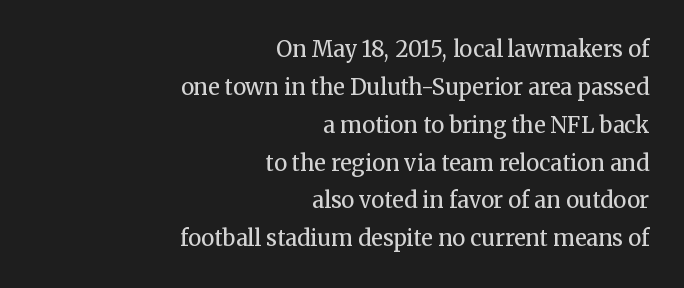
The image shows 22 px text type, upright; set right-aligned, line spacing 1.72x, normal letter spacing, not underlined.
